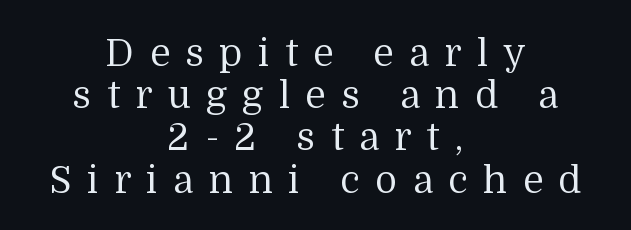
{"serif": "yes", "italic": "no", "bold": "no", "weight": "regular", "width": "normal", "stroke_contrast": "medium", "x_height": "medium", "monospaced": "no", "underline": "no", "align": "center", "line_spacing": "tight", "line_spacing_ratio": 1.11, "letter_spacing": "wide", "letter_spacing_em": 0.4, "glyph_px": 38}
